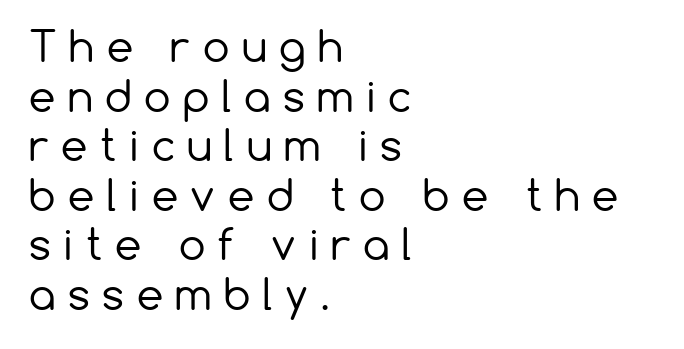
{"serif": "no", "italic": "no", "bold": "no", "weight": "regular", "width": "normal", "stroke_contrast": "low", "x_height": "medium", "monospaced": "no", "underline": "no", "align": "left", "line_spacing_ratio": 1.18, "letter_spacing": "wide", "letter_spacing_em": 0.3, "glyph_px": 42}
